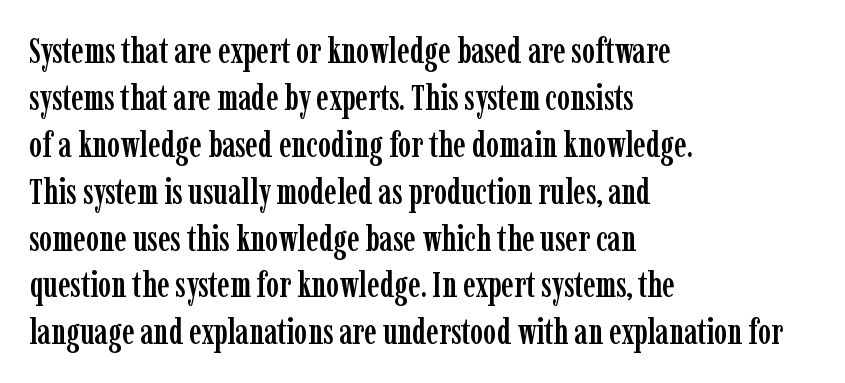
{"serif": "yes", "italic": "no", "width": "condensed", "stroke_contrast": "low", "x_height": "medium", "monospaced": "no", "underline": "no", "align": "left", "line_spacing": "normal", "line_spacing_ratio": 1.34, "letter_spacing": "normal", "letter_spacing_em": 0.0, "glyph_px": 35}
